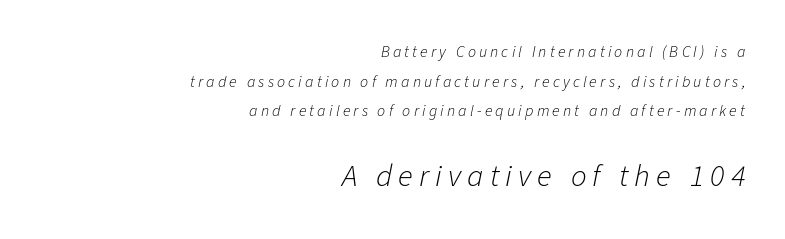
The image shows 31 px light type, italic (leaning right); set right-aligned, line spacing 1.85x, unusually wide letter spacing (+0.2 em), not underlined; the second (bottom) block is 1.94x larger; low stroke contrast and a medium x-height.
